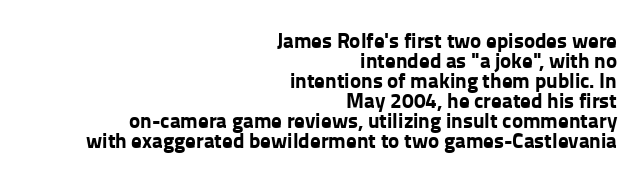
The image shows 21 px bold type, upright; set right-aligned, tight line spacing (0.95x), normal letter spacing, not underlined.
